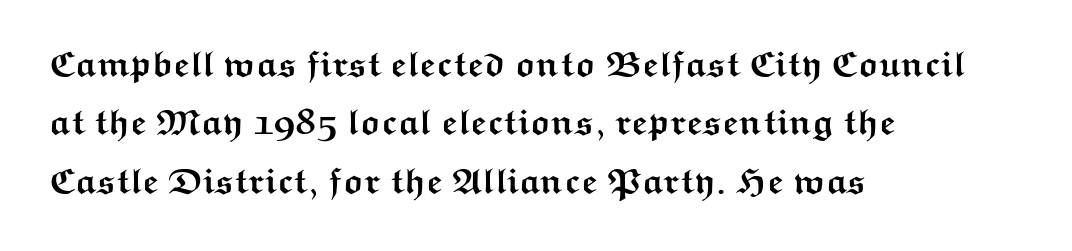
{"serif": "no", "italic": "no", "bold": "yes", "weight": "semibold", "width": "wide", "stroke_contrast": "medium", "x_height": "medium", "monospaced": "no", "underline": "no", "align": "left", "line_spacing": "normal", "line_spacing_ratio": 1.62, "letter_spacing": "normal", "letter_spacing_em": 0.0, "glyph_px": 36}
